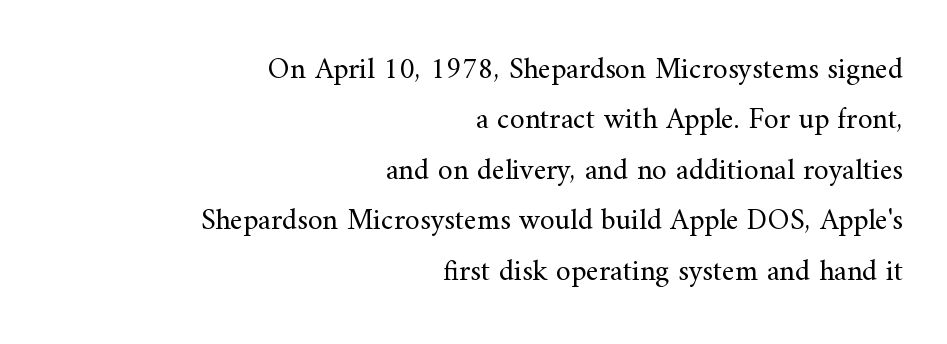
Q: Is the text bold? A: No.
Q: Is the text italic (slanted)? A: No, it is upright.
Q: Is the typeface a serif or a sans-serif typeface? A: Serif.
Q: Is the text underlined? A: No.
Q: How is the paragraph aligned? A: Right-aligned.
Q: Is the spacing between letters normal or unusually wide? A: Normal.
Q: Is the spacing between lines tight, normal or loose? A: Normal.
Q: Width (condensed, normal, or wide)? A: Normal.
Q: Stroke contrast? A: Medium.
Q: x-height? A: Small.
Q: Monospaced? A: No.
